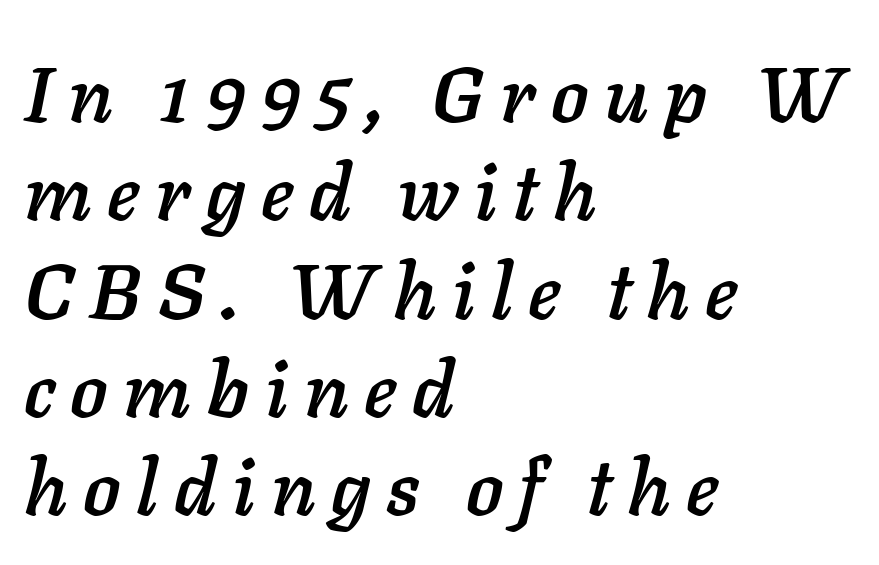
{"italic": "yes", "lean": "right", "slant_degrees": 11, "width": "normal", "stroke_contrast": "low", "x_height": "medium", "monospaced": "no", "underline": "no", "align": "left", "line_spacing": "normal", "line_spacing_ratio": 1.26, "letter_spacing": "wide", "letter_spacing_em": 0.2, "glyph_px": 78}
